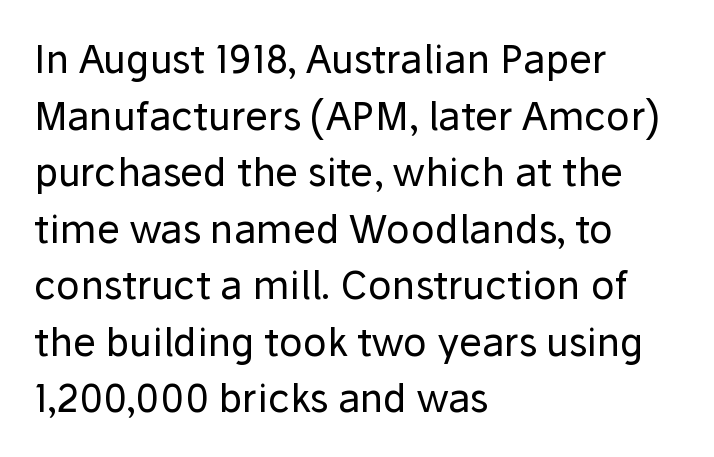
The image shows 39 px regular-weight sans-serif type, upright; set left-aligned, normal line spacing (1.45x), normal letter spacing, not underlined; low stroke contrast and a medium x-height.
